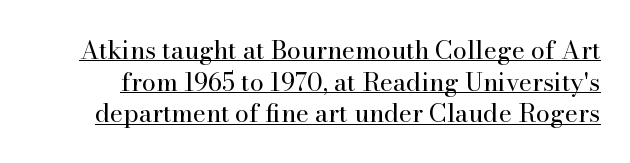
{"italic": "no", "bold": "no", "underline": "yes", "line_spacing": "normal", "line_spacing_ratio": 1.27, "letter_spacing": "normal", "letter_spacing_em": 0.0, "glyph_px": 25}
